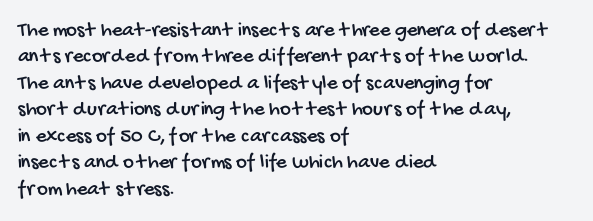
Q: Is the text underlined? A: No.
Q: How is the paragraph aligned? A: Left-aligned.
Q: Is the spacing between letters normal or unusually wide? A: Normal.
Q: Is the spacing between lines tight, normal or loose? A: Normal.
